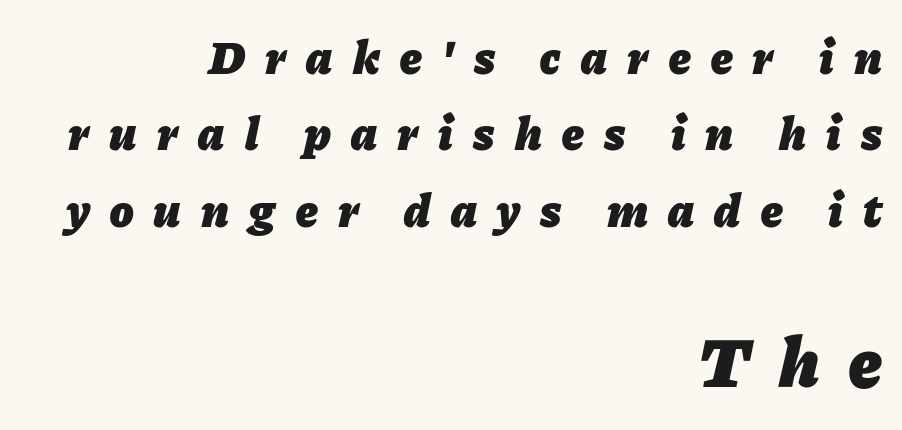
{"italic": "yes", "lean": "right", "slant_degrees": 11, "bold": "yes", "weight": "heavy", "width": "normal", "stroke_contrast": "low", "x_height": "medium", "monospaced": "no", "underline": "no", "align": "right", "line_spacing": "normal", "line_spacing_ratio": 1.59, "letter_spacing": "wide", "letter_spacing_em": 0.42, "larger_block": "second", "size_ratio": 1.5, "glyph_px": 72}
